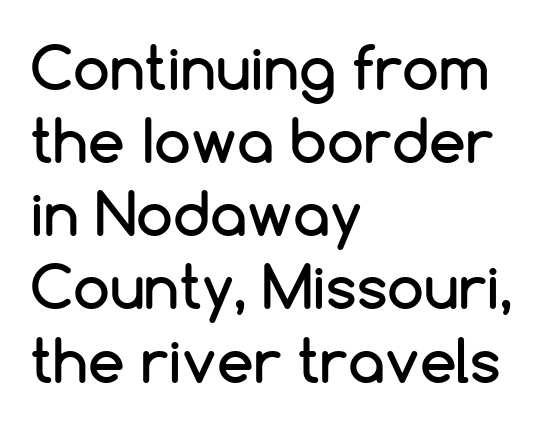
{"serif": "no", "italic": "no", "width": "normal", "stroke_contrast": "low", "x_height": "medium", "monospaced": "no", "underline": "no", "align": "left", "line_spacing_ratio": 1.24, "letter_spacing": "normal", "letter_spacing_em": 0.0, "glyph_px": 59}
